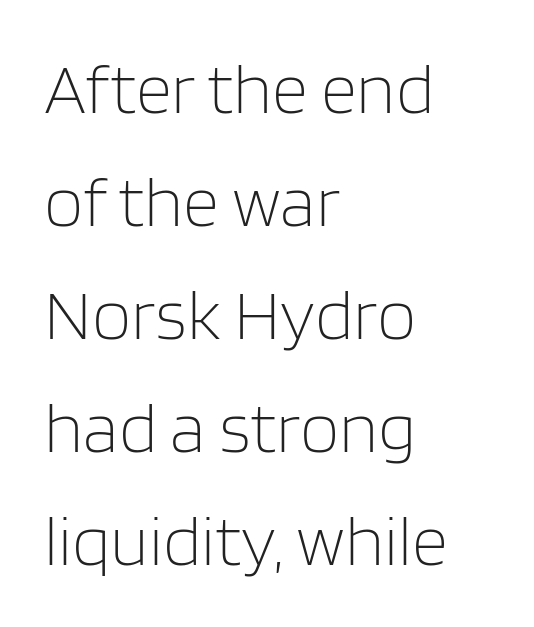
Q: Is the text bold? A: No.
Q: Is the text italic (slanted)? A: No, it is upright.
Q: Is the typeface a serif or a sans-serif typeface? A: Sans-serif.
Q: Is the text underlined? A: No.
Q: How is the paragraph aligned? A: Left-aligned.
Q: Is the spacing between letters normal or unusually wide? A: Normal.
Q: Is the spacing between lines tight, normal or loose? A: Normal.
Q: Width (condensed, normal, or wide)? A: Normal.
Q: Stroke contrast? A: Low.
Q: x-height? A: Large.
Q: Monospaced? A: No.
